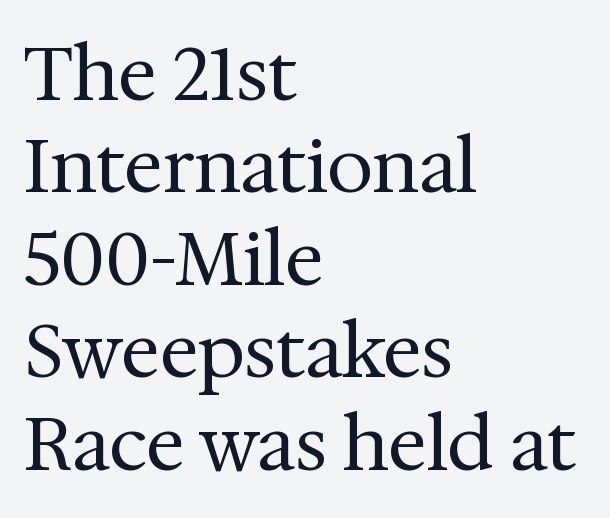
{"serif": "yes", "italic": "no", "bold": "no", "weight": "regular", "width": "normal", "stroke_contrast": "medium", "x_height": "medium", "monospaced": "no", "underline": "no", "align": "left", "line_spacing": "normal", "line_spacing_ratio": 1.25, "letter_spacing": "normal", "letter_spacing_em": 0.0, "glyph_px": 74}
